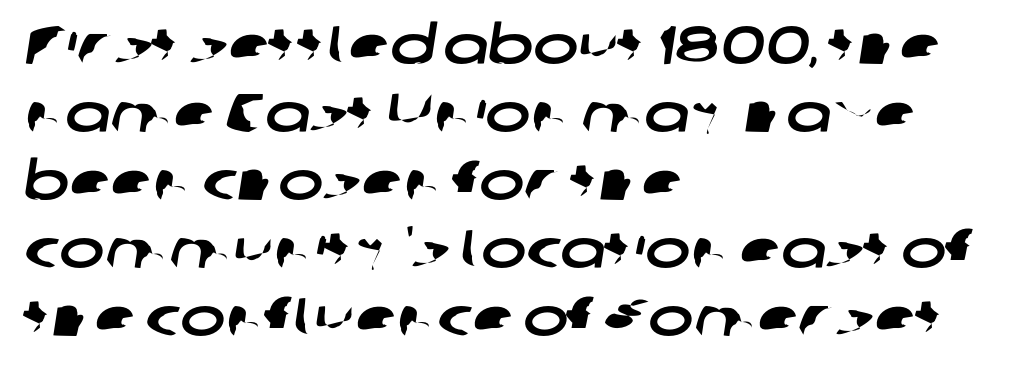
{"serif": "no", "width": "wide", "stroke_contrast": "low", "x_height": "medium", "monospaced": "no", "underline": "no", "align": "left", "line_spacing": "normal", "line_spacing_ratio": 1.26, "letter_spacing": "normal", "letter_spacing_em": 0.0, "glyph_px": 54}
